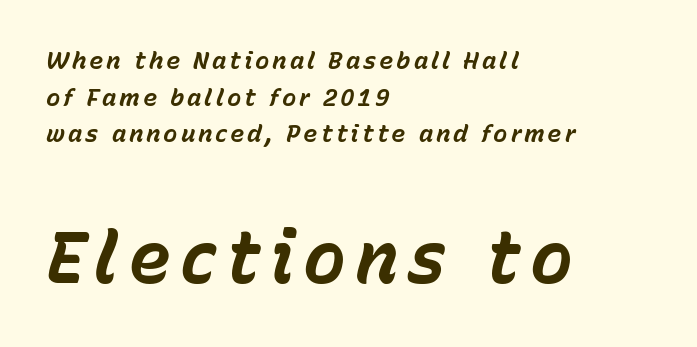
The image shows 72 px bold type, italic (leaning right); set left-aligned, normal line spacing (1.53x), not underlined; the second (bottom) block is 3.0x larger; low stroke contrast and a medium x-height.
